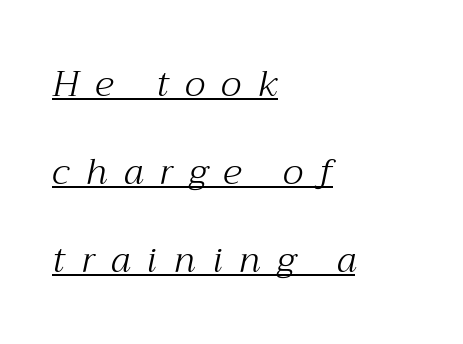
{"serif": "yes", "italic": "yes", "lean": "right", "slant_degrees": 12, "bold": "no", "weight": "light", "width": "normal", "stroke_contrast": "medium", "x_height": "medium", "monospaced": "no", "underline": "yes", "align": "left", "line_spacing": "loose", "line_spacing_ratio": 2.44, "letter_spacing": "wide", "letter_spacing_em": 0.46, "glyph_px": 36}
